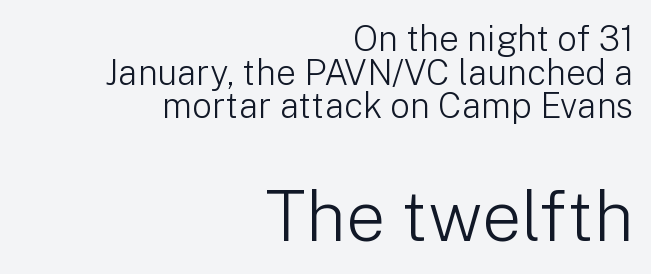
{"serif": "no", "italic": "no", "bold": "no", "weight": "light", "width": "normal", "stroke_contrast": "low", "x_height": "medium", "monospaced": "no", "underline": "no", "align": "right", "line_spacing": "tight", "line_spacing_ratio": 0.96, "letter_spacing": "normal", "letter_spacing_em": 0.0, "larger_block": "second", "size_ratio": 2.0, "glyph_px": 70}
